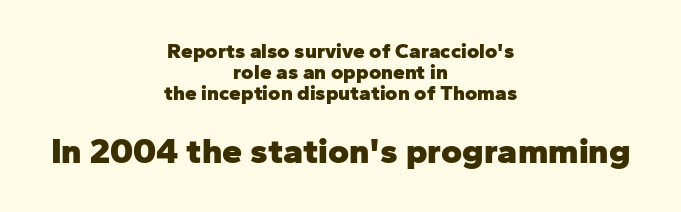
Each letter keeps its own natural width here, so spacing adapts to shape. Compared with typical paragraphs, the rows here are closer together. If you drew a line through each stem, it would be perfectly vertical. Descender tails drop into unmarked territory. Horizontally, the lines are justified to the midpoint only. Type style note: lacks serifs.
